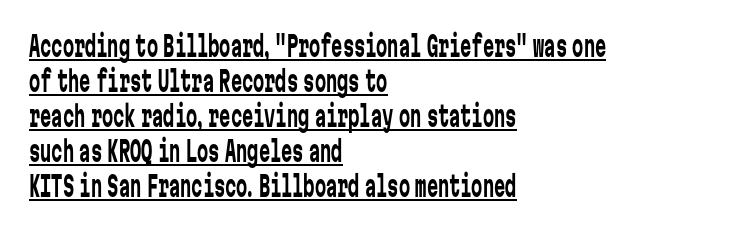
Q: Is the text bold? A: No.
Q: Is the text italic (slanted)? A: No, it is upright.
Q: Is the typeface a serif or a sans-serif typeface? A: Sans-serif.
Q: Is the text underlined? A: Yes.
Q: How is the paragraph aligned? A: Left-aligned.
Q: Is the spacing between letters normal or unusually wide? A: Normal.
Q: Is the spacing between lines tight, normal or loose? A: Normal.
Q: Width (condensed, normal, or wide)? A: Condensed.
Q: Stroke contrast? A: Low.
Q: x-height? A: Medium.
Q: Monospaced? A: Yes.
